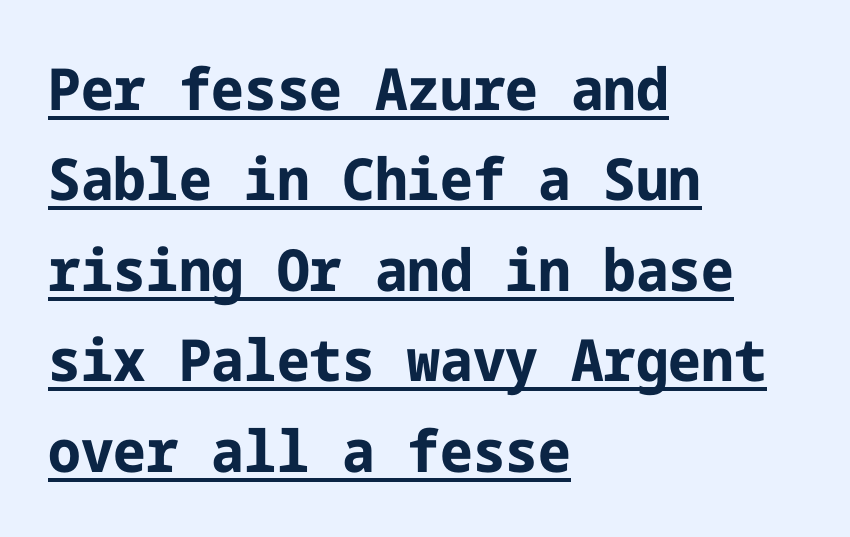
Notice how the passage keeps a crisp vertical edge on the left only. Notice how descenders clear the ascenders below comfortably — that's standard leading. This rendering employs a face without finishing strokes, i.e., a sans-serif. Vertical strokes here are truly vertical.
